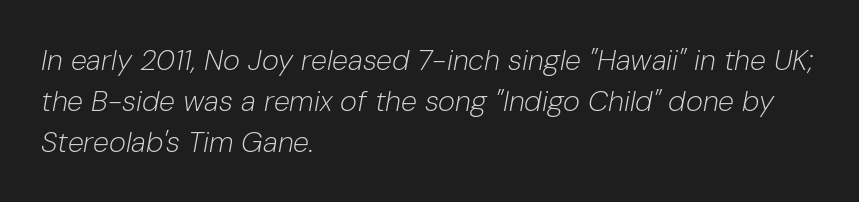
The image shows 29 px light type, italic (leaning right); set left-aligned, normal line spacing (1.41x), normal letter spacing, not underlined; low stroke contrast and a medium x-height.
